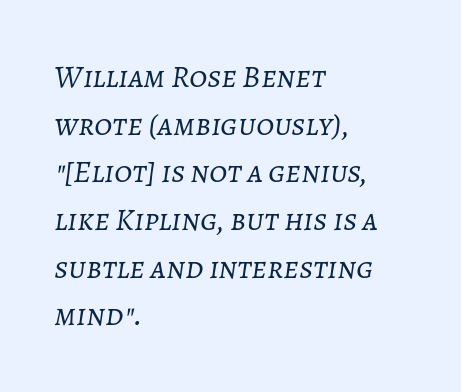
No heavy texture on the line: the type isn't bold. The rag falls on the right side of this text block. Leading: standard. Descender tails drop into unmarked territory. Posture: slanted. Short note: letters normally spaced.
